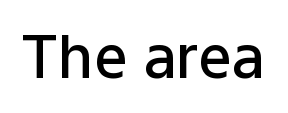
The image shows 59 px semibold sans-serif type, upright; set normal letter spacing, not underlined; low stroke contrast and a medium x-height.
